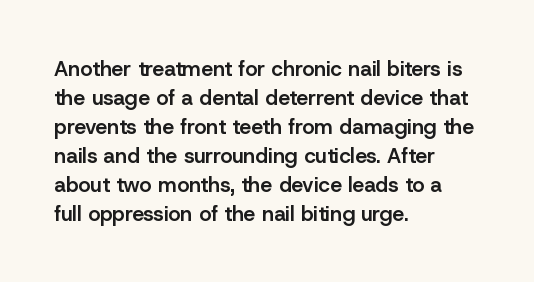
The image shows 21 px text type, upright; set left-aligned, normal line spacing (1.38x), normal letter spacing, not underlined.
